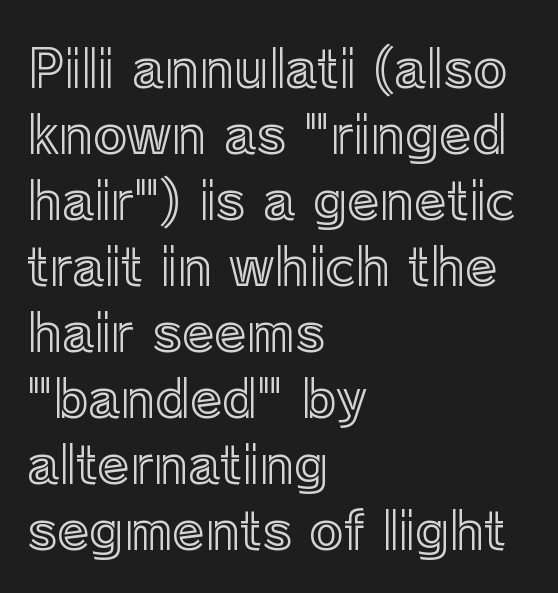
The image shows 52 px text type, upright; set left-aligned, normal line spacing (1.27x), normal letter spacing, not underlined; a medium x-height.
